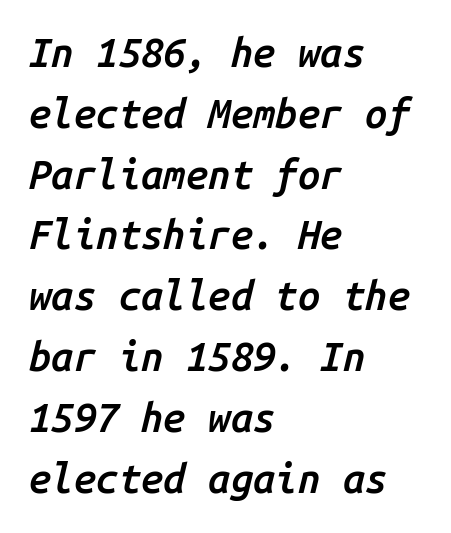
{"italic": "yes", "lean": "right", "slant_degrees": 14, "bold": "semi", "weight": "semibold", "width": "normal", "stroke_contrast": "low", "x_height": "medium", "monospaced": "yes", "underline": "no", "align": "left", "line_spacing": "normal", "line_spacing_ratio": 1.52, "letter_spacing": "normal", "letter_spacing_em": 0.0, "glyph_px": 40}
